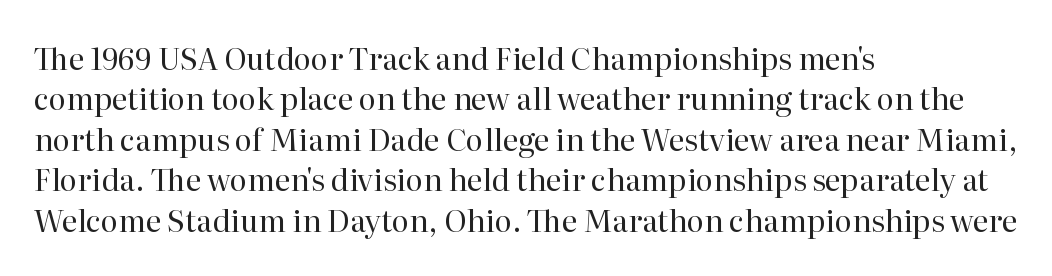
Q: Is the text bold? A: No.
Q: Is the text italic (slanted)? A: No, it is upright.
Q: Is the typeface a serif or a sans-serif typeface? A: Serif.
Q: Is the text underlined? A: No.
Q: How is the paragraph aligned? A: Left-aligned.
Q: Is the spacing between letters normal or unusually wide? A: Normal.
Q: Is the spacing between lines tight, normal or loose? A: Normal.
Q: Width (condensed, normal, or wide)? A: Normal.
Q: Stroke contrast? A: High.
Q: x-height? A: Medium.
Q: Monospaced? A: No.
